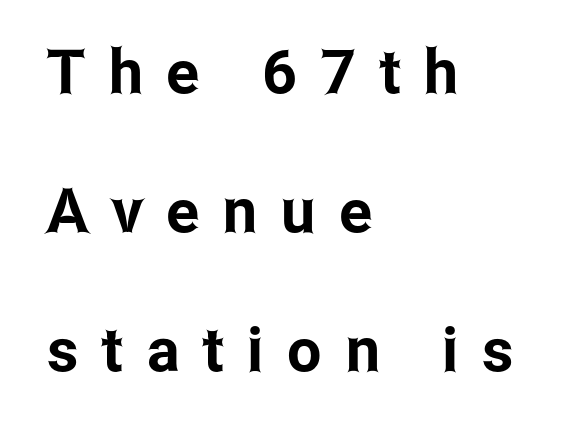
{"serif": "no", "italic": "no", "width": "condensed", "stroke_contrast": "low", "x_height": "medium", "monospaced": "no", "underline": "no", "align": "left", "line_spacing": "loose", "line_spacing_ratio": 2.28, "letter_spacing": "wide", "letter_spacing_em": 0.39, "glyph_px": 61}
